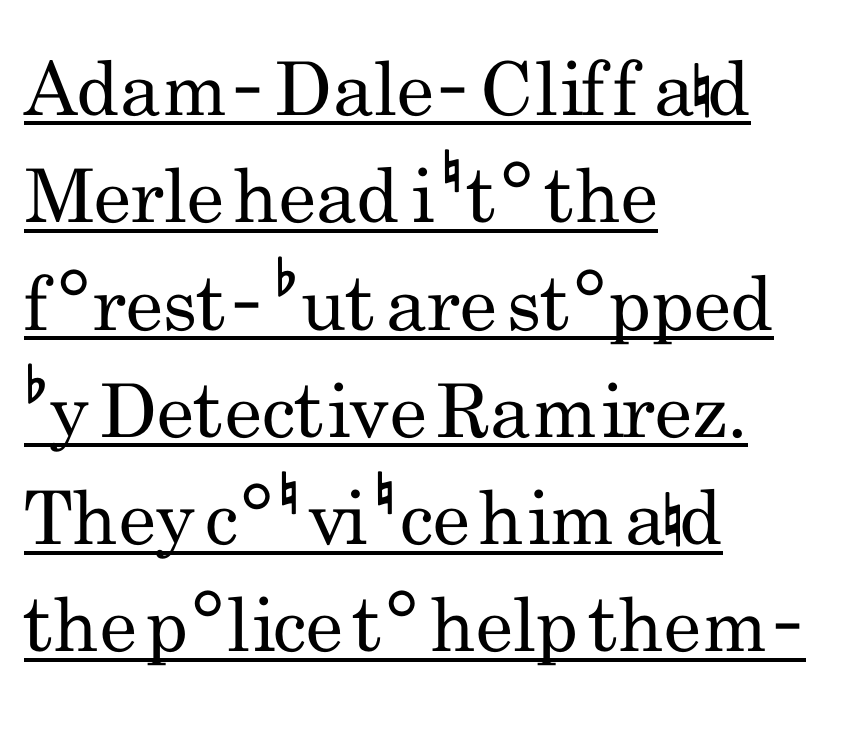
The font sits on the lighter half of the weight spectrum, regular included. Rows of type keep a routine distance in the vertical direction. The words here are underlined. The designer went with a sans here, leaving each stem footless. Varying glyph widths throughout — classic text-font behaviour.
